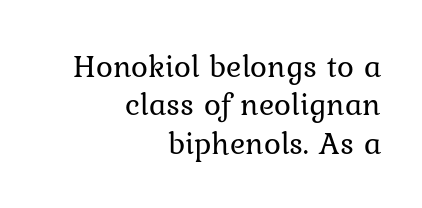
The image shows 32 px regular-weight serif type, upright; set right-aligned, line spacing 1.2x, normal letter spacing, not underlined; low stroke contrast and a medium x-height.
